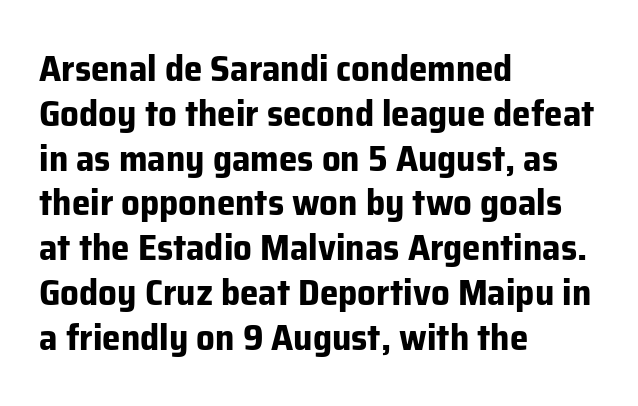
Q: Is the text bold? A: Yes.
Q: Is the text italic (slanted)? A: No, it is upright.
Q: Is the typeface a serif or a sans-serif typeface? A: Sans-serif.
Q: Is the text underlined? A: No.
Q: How is the paragraph aligned? A: Left-aligned.
Q: Is the spacing between letters normal or unusually wide? A: Normal.
Q: Width (condensed, normal, or wide)? A: Normal.
Q: Stroke contrast? A: Low.
Q: x-height? A: Medium.
Q: Monospaced? A: No.
